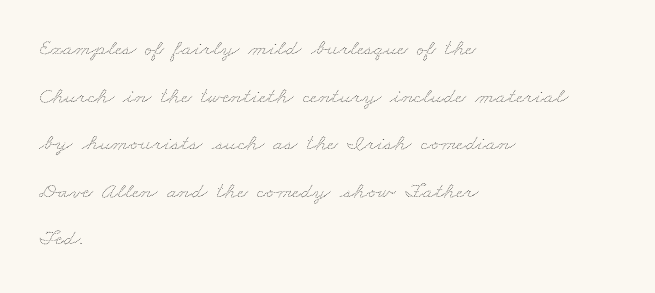
Plain, unruled lines of type. Notice how the passage keeps a crisp vertical edge on the left only. What's the leading like? Stretched, with rows far apart. The typesetting does not lean heavy: it is not bold.
